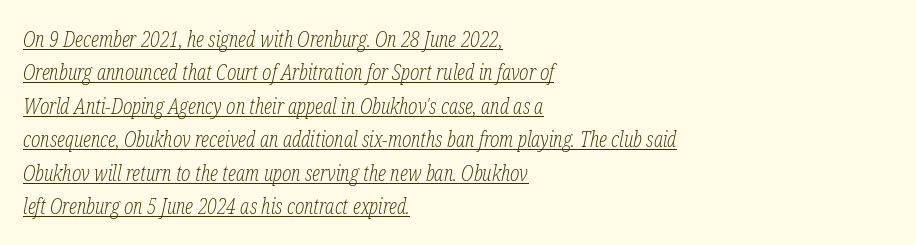
The image shows 22 px text type, italic (leaning right); set left-aligned, normal line spacing (1.52x), normal letter spacing, underlined.
